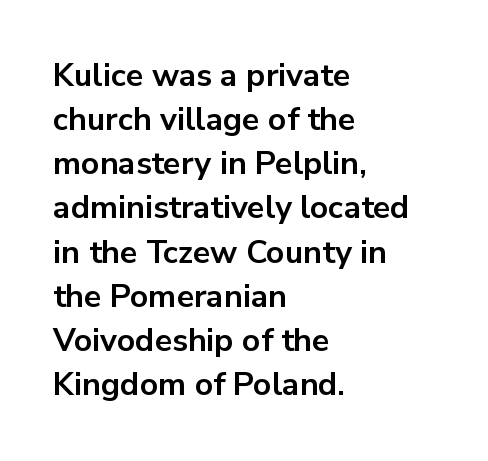
The image shows 32 px bold sans-serif type, upright; set left-aligned, normal line spacing (1.38x), normal letter spacing, not underlined; low stroke contrast and a medium x-height.
